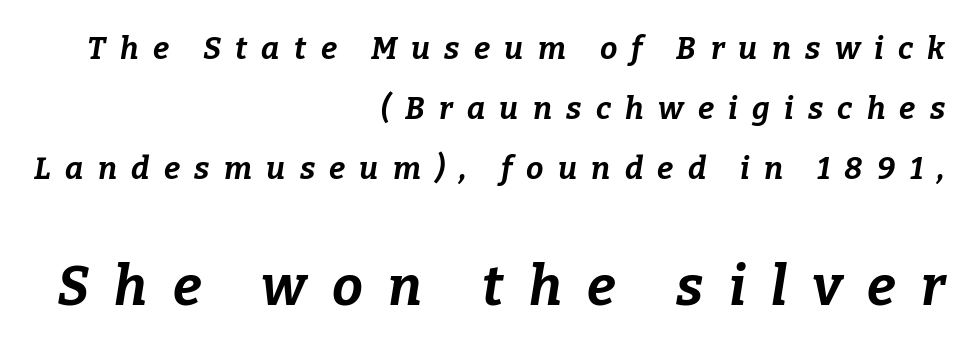
{"italic": "yes", "lean": "right", "slant_degrees": 9, "bold": "yes", "weight": "bold", "width": "normal", "stroke_contrast": "low", "x_height": "medium", "monospaced": "no", "underline": "no", "align": "right", "line_spacing": "loose", "line_spacing_ratio": 1.93, "letter_spacing": "wide", "letter_spacing_em": 0.46, "larger_block": "second", "size_ratio": 1.77, "glyph_px": 55}
